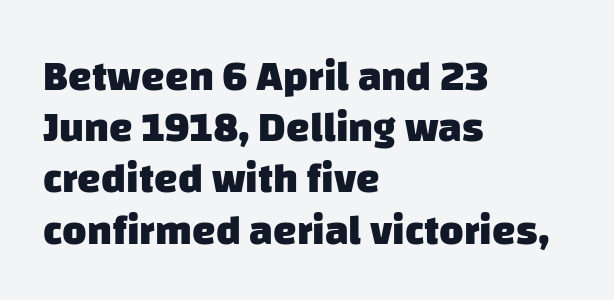
The image shows 42 px heavy sans-serif type; set left-aligned, line spacing 1.22x, normal letter spacing, not underlined; low stroke contrast and a large x-height.
